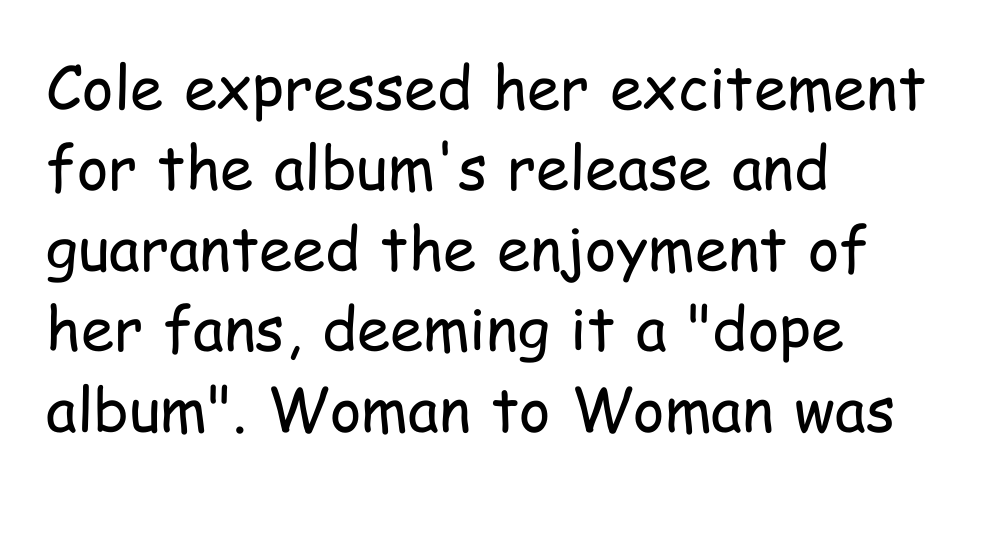
Q: Is the text bold? A: No.
Q: Is the text italic (slanted)? A: No, it is upright.
Q: Is the typeface a serif or a sans-serif typeface? A: Sans-serif.
Q: Is the text underlined? A: No.
Q: How is the paragraph aligned? A: Left-aligned.
Q: Is the spacing between letters normal or unusually wide? A: Normal.
Q: Is the spacing between lines tight, normal or loose? A: Normal.
Q: Width (condensed, normal, or wide)? A: Condensed.
Q: Stroke contrast? A: Low.
Q: x-height? A: Medium.
Q: Monospaced? A: No.
